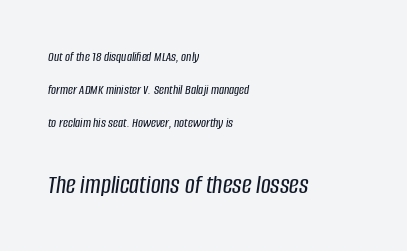
Q: Is the text italic (slanted)? A: Yes, it leans right by about 8 degrees.
Q: Is the text underlined? A: No.
Q: How is the paragraph aligned? A: Left-aligned.
Q: Is the spacing between letters normal or unusually wide? A: Normal.
Q: Is the spacing between lines tight, normal or loose? A: Loose.
Q: Which block of text is set in a larger size, the first (top) or the second (bottom)? A: The second (bottom) one.
